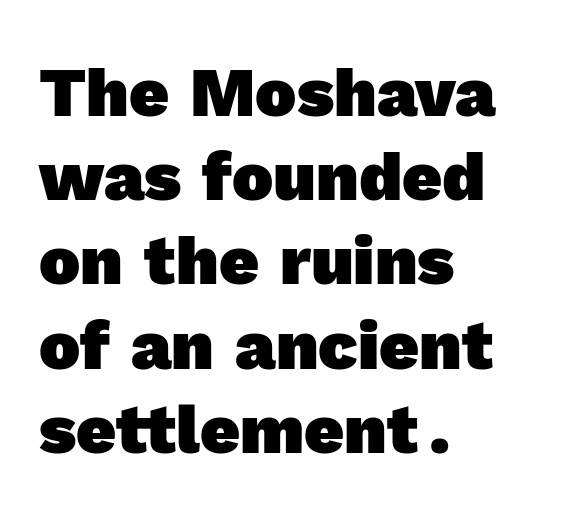
{"serif": "no", "bold": "yes", "weight": "heavy", "width": "normal", "x_height": "medium", "monospaced": "no", "underline": "no", "align": "left", "line_spacing_ratio": 1.22, "letter_spacing": "normal", "letter_spacing_em": 0.0, "glyph_px": 69}
